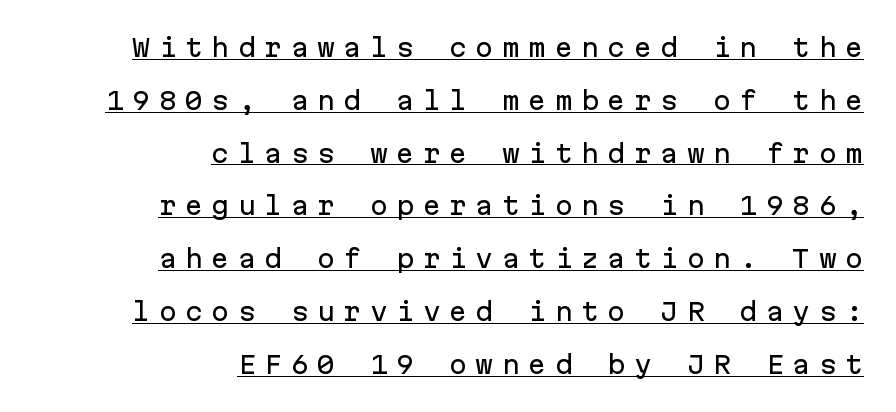
Q: Is the text italic (slanted)? A: No, it is upright.
Q: Is the text underlined? A: Yes.
Q: How is the paragraph aligned? A: Right-aligned.
Q: Is the spacing between letters normal or unusually wide? A: Unusually wide.
Q: Is the spacing between lines tight, normal or loose? A: Loose.
